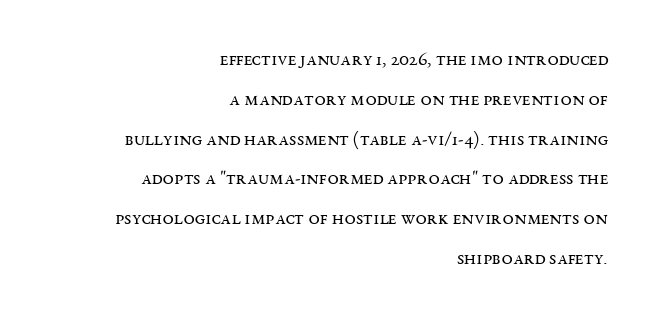
Q: Is the text bold? A: No.
Q: Is the text italic (slanted)? A: No, it is upright.
Q: Is the text underlined? A: No.
Q: How is the paragraph aligned? A: Right-aligned.
Q: Is the spacing between letters normal or unusually wide? A: Normal.
Q: Is the spacing between lines tight, normal or loose? A: Loose.
